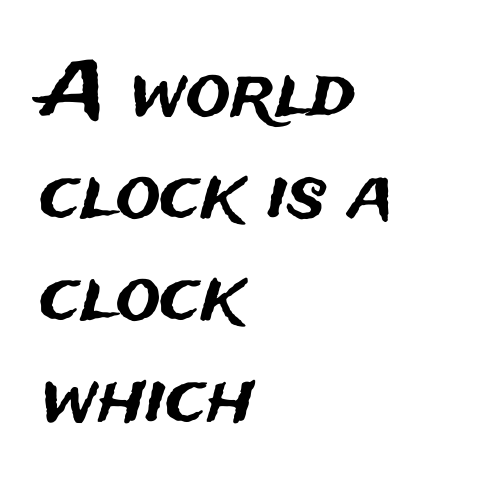
The image shows 75 px sans-serif type; set left-aligned, normal line spacing (1.36x), normal letter spacing, not underlined; medium stroke contrast and a medium x-height.
